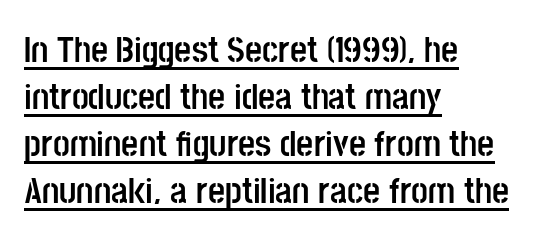
{"serif": "no", "italic": "no", "bold": "yes", "weight": "semibold", "width": "condensed", "stroke_contrast": "low", "x_height": "large", "monospaced": "no", "underline": "yes", "align": "left", "line_spacing": "normal", "line_spacing_ratio": 1.27, "letter_spacing": "normal", "letter_spacing_em": 0.0, "glyph_px": 37}
